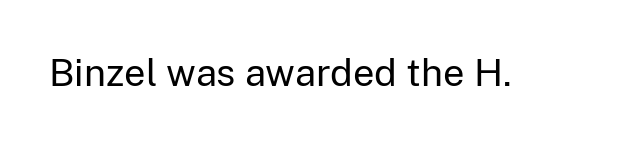
{"serif": "no", "italic": "no", "bold": "no", "weight": "regular", "width": "normal", "stroke_contrast": "low", "x_height": "medium", "monospaced": "no", "underline": "no", "letter_spacing": "normal", "letter_spacing_em": 0.0, "glyph_px": 38}
